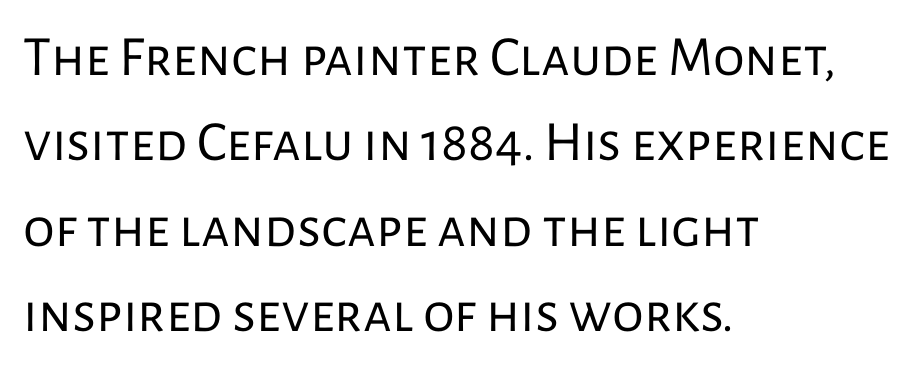
Q: Is the text bold? A: No.
Q: Is the text italic (slanted)? A: No, it is upright.
Q: Is the typeface a serif or a sans-serif typeface? A: Sans-serif.
Q: Is the text underlined? A: No.
Q: How is the paragraph aligned? A: Left-aligned.
Q: Is the spacing between letters normal or unusually wide? A: Normal.
Q: Is the spacing between lines tight, normal or loose? A: Normal.
Q: Width (condensed, normal, or wide)? A: Normal.
Q: Stroke contrast? A: Low.
Q: x-height? A: Medium.
Q: Monospaced? A: No.
